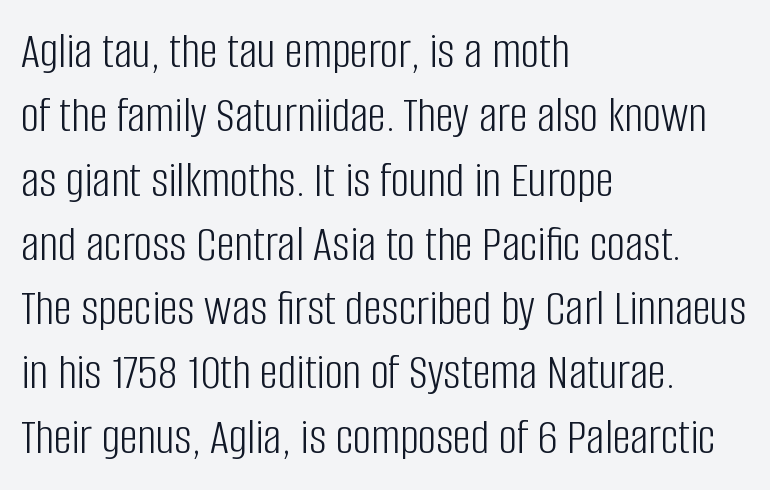
The image shows 51 px light, condensed sans-serif type, upright; set left-aligned, normal line spacing (1.26x), normal letter spacing, not underlined; low stroke contrast and a large x-height.
